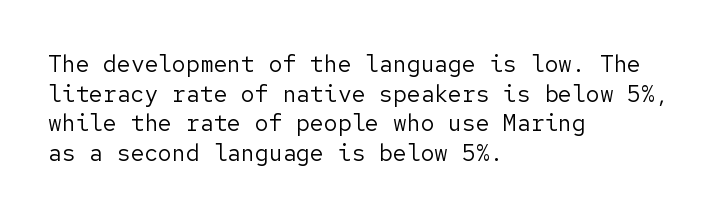
{"italic": "no", "bold": "no", "underline": "no", "align": "left", "line_spacing": "normal", "line_spacing_ratio": 1.29, "letter_spacing": "normal", "letter_spacing_em": 0.0, "glyph_px": 23}
